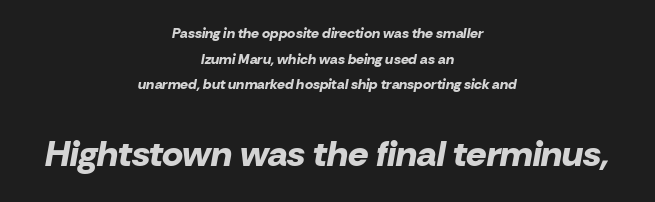
Looks like regular typesetting: each glyph gets only the width it needs. Plenty of ink on the page — the face is bold. This sample uses plain, unmodified letter spacing. Bigger letters appear in the bottom chunk; the top chunk is reduced. Rule under the text: the space is simply empty.
